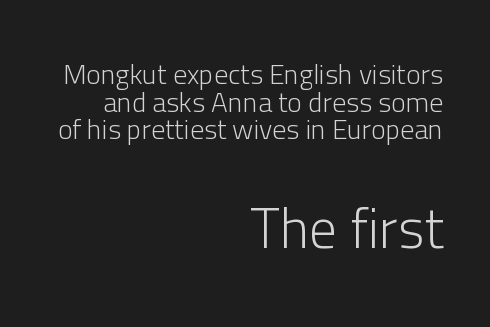
The image shows 56 px light sans-serif type, upright; set right-aligned, tight line spacing (0.99x), normal letter spacing, not underlined; the second (bottom) block is 2.0x larger; low stroke contrast and a medium x-height.
